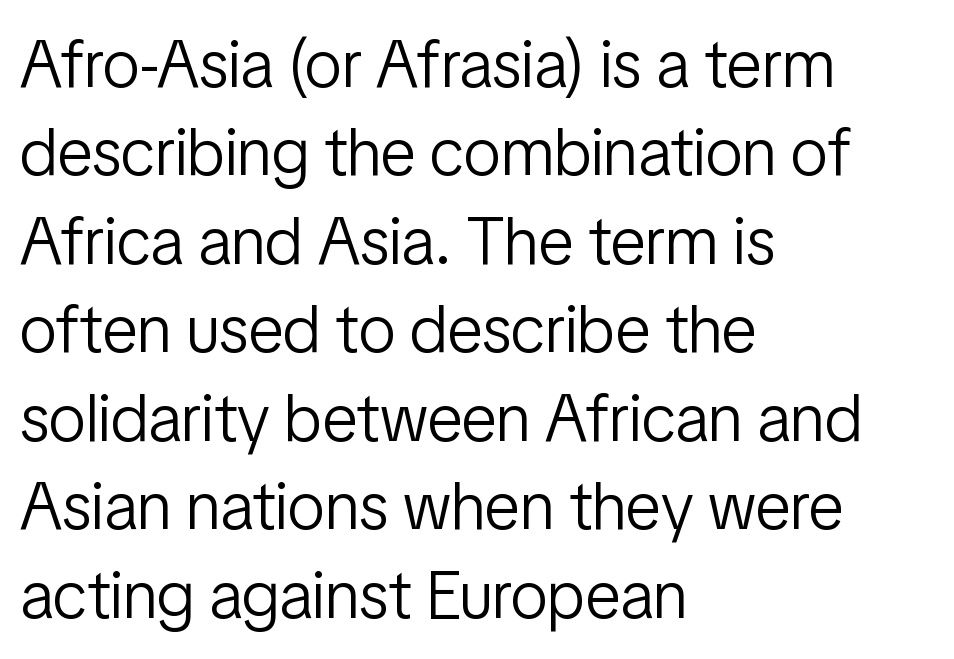
Words appear dense and cohesive because spacing is normal. Every character sits straight up, as roman type does. The setting favours the left margin, as ordinary paragraphs usually do. Compared with a typical body face, this is equally light or lighter still. Looks like regular typesetting: each glyph gets only the width it needs. Baseline-to-baseline distance is the conventional proportion of letter height.
